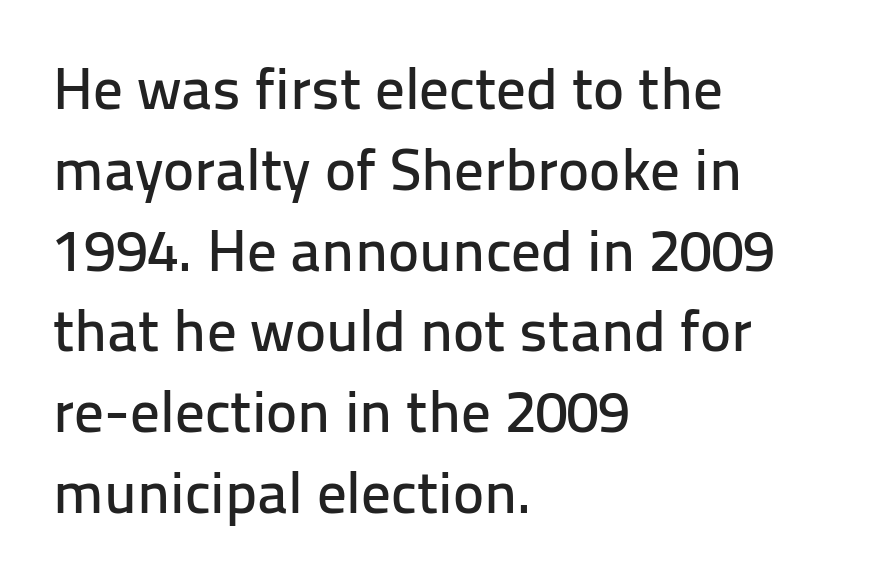
Q: Is the text italic (slanted)? A: No, it is upright.
Q: Is the typeface a serif or a sans-serif typeface? A: Sans-serif.
Q: Is the text underlined? A: No.
Q: How is the paragraph aligned? A: Left-aligned.
Q: Is the spacing between letters normal or unusually wide? A: Normal.
Q: Is the spacing between lines tight, normal or loose? A: Normal.
Q: Width (condensed, normal, or wide)? A: Normal.
Q: Stroke contrast? A: Low.
Q: x-height? A: Medium.
Q: Monospaced? A: No.
